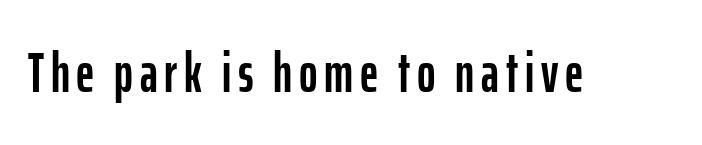
The image shows 56 px condensed sans-serif type, upright; set not underlined; low stroke contrast and a medium x-height.
